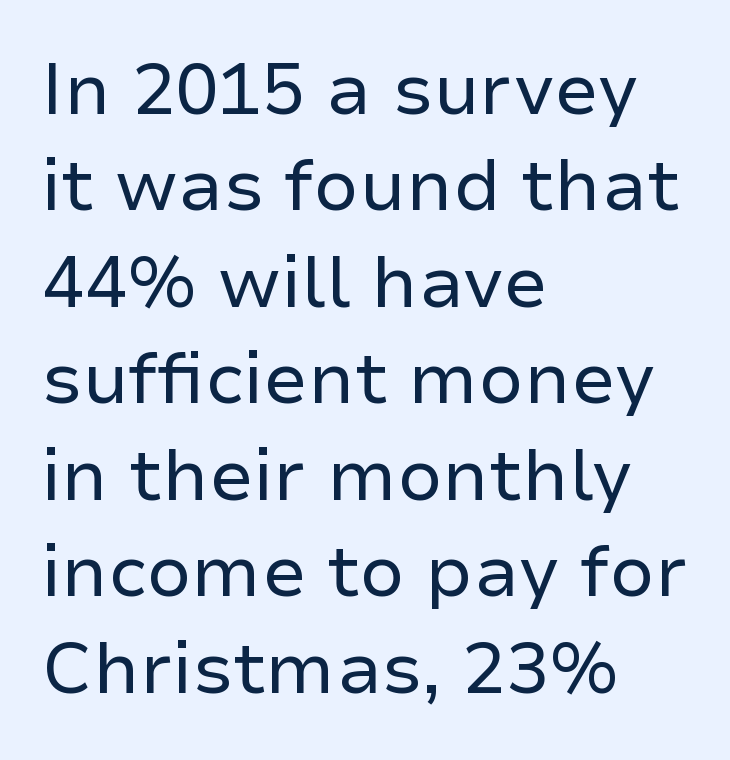
Q: Is the text bold? A: No.
Q: Is the text italic (slanted)? A: No, it is upright.
Q: Is the typeface a serif or a sans-serif typeface? A: Sans-serif.
Q: Is the text underlined? A: No.
Q: How is the paragraph aligned? A: Left-aligned.
Q: Is the spacing between letters normal or unusually wide? A: Normal.
Q: Is the spacing between lines tight, normal or loose? A: Normal.
Q: Width (condensed, normal, or wide)? A: Normal.
Q: Stroke contrast? A: Low.
Q: x-height? A: Medium.
Q: Monospaced? A: No.
